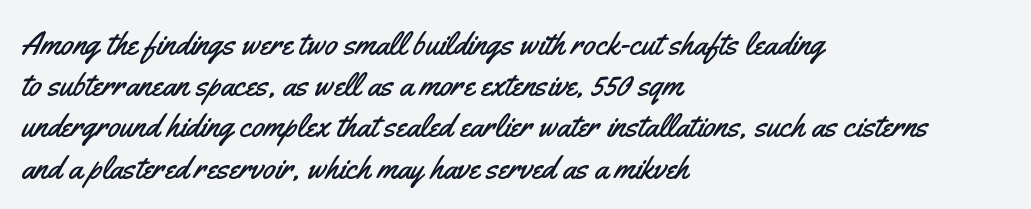
{"serif": "no", "width": "condensed", "stroke_contrast": "medium", "x_height": "small", "monospaced": "no", "underline": "no", "align": "left", "line_spacing": "normal", "line_spacing_ratio": 1.25, "letter_spacing": "normal", "letter_spacing_em": 0.0, "glyph_px": 33}
